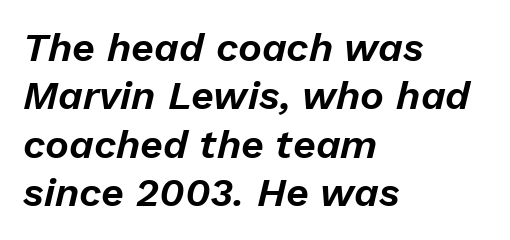
The image shows 40 px text type, italic (leaning right); set left-aligned, line spacing 1.21x, normal letter spacing, not underlined; low stroke contrast and a medium x-height.
